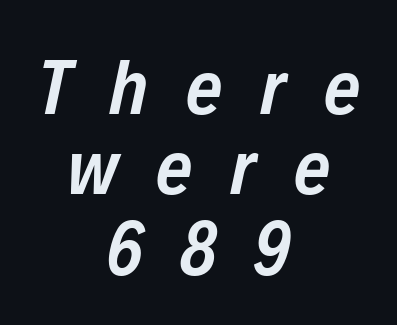
The lines are packed closely together with very little leading. Inter-character spacing is expanded well beyond the font's built-in metrics. There's an unmistakable incline to the writing here. The strokes are fattened partway — semibold, not bold.
